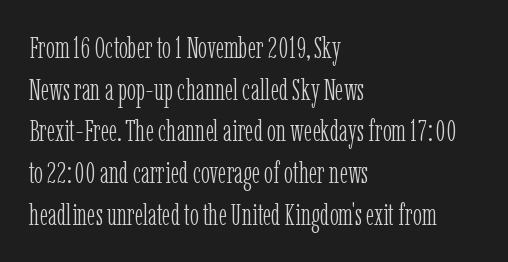
The rendering shows small feet on the letterforms — a serif design. Varying glyph widths throughout — classic text-font behaviour. Italic? Not at all — the glyphs are vertical. Nobody drew a line under any word here.
